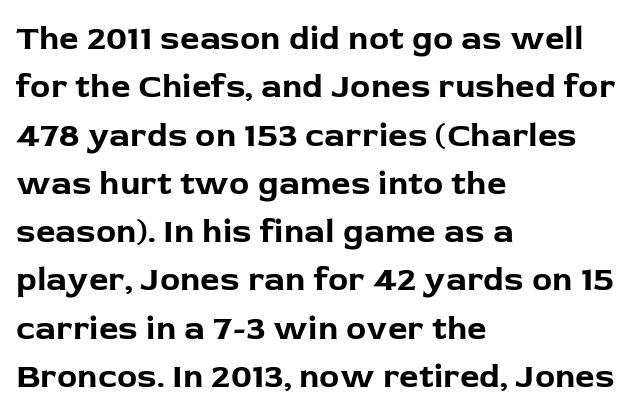
The image shows 34 px bold sans-serif type, upright; set left-aligned, normal line spacing (1.42x), normal letter spacing, not underlined; low stroke contrast and a medium x-height.
